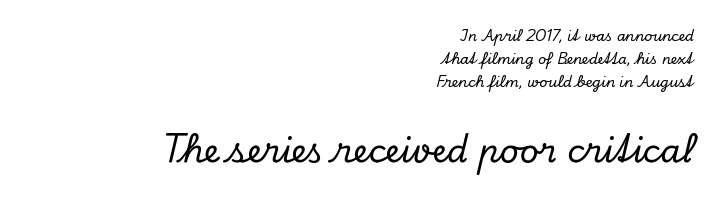
{"serif": "yes", "italic": "yes", "lean": "right", "slant_degrees": 13, "width": "normal", "stroke_contrast": "low", "x_height": "small", "monospaced": "no", "underline": "no", "align": "right", "line_spacing": "normal", "line_spacing_ratio": 1.65, "letter_spacing": "normal", "letter_spacing_em": 0.0, "larger_block": "second", "size_ratio": 2.36, "glyph_px": 33}
